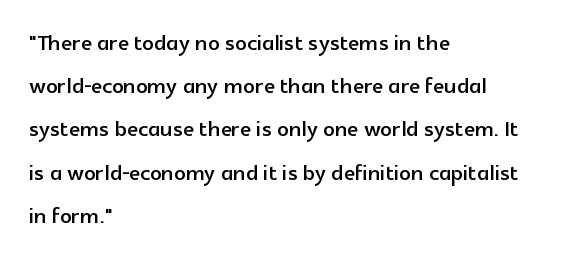
The image shows 29 px sans-serif type, upright; set left-aligned, normal line spacing (1.49x), normal letter spacing, not underlined; a medium x-height.
